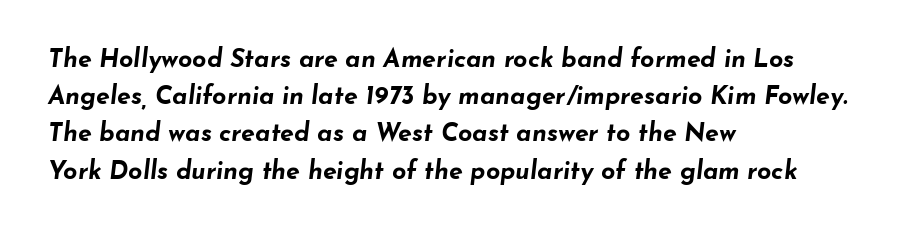
{"italic": "yes", "lean": "right", "slant_degrees": 7, "bold": "yes", "underline": "no", "align": "left", "line_spacing": "normal", "line_spacing_ratio": 1.49, "letter_spacing": "normal", "letter_spacing_em": 0.0, "glyph_px": 25}
